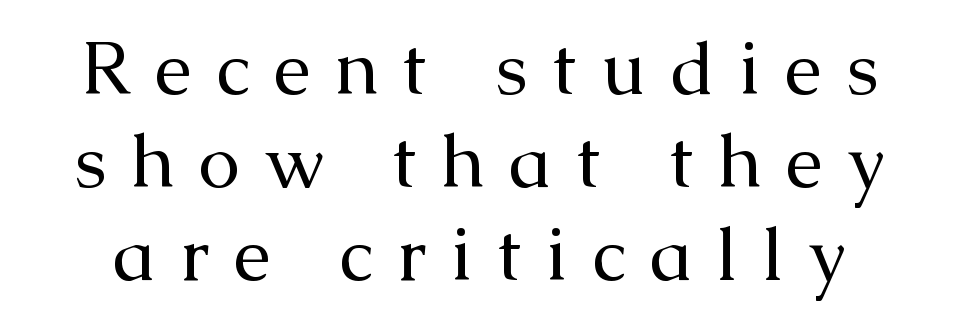
Q: Is the text bold? A: No.
Q: Is the text italic (slanted)? A: No, it is upright.
Q: Is the typeface a serif or a sans-serif typeface? A: Serif.
Q: Is the text underlined? A: No.
Q: Is the spacing between letters normal or unusually wide? A: Unusually wide.
Q: Width (condensed, normal, or wide)? A: Normal.
Q: Stroke contrast? A: Medium.
Q: x-height? A: Medium.
Q: Monospaced? A: No.
